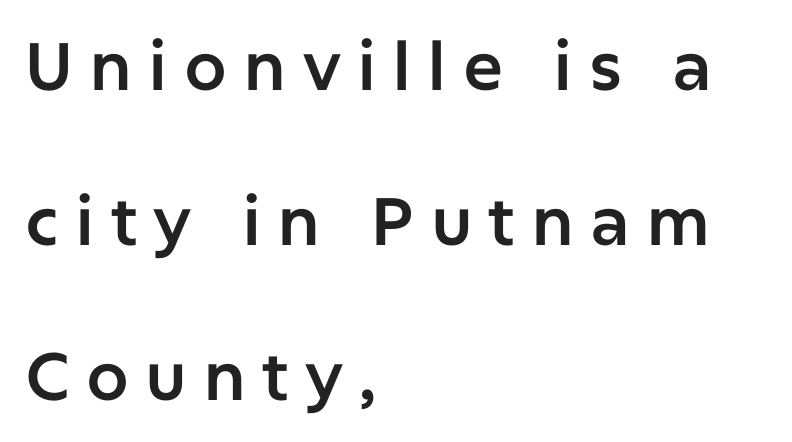
{"serif": "no", "italic": "no", "width": "normal", "stroke_contrast": "low", "x_height": "medium", "monospaced": "no", "underline": "no", "align": "left", "line_spacing": "loose", "line_spacing_ratio": 2.31, "letter_spacing": "wide", "letter_spacing_em": 0.24, "glyph_px": 67}
